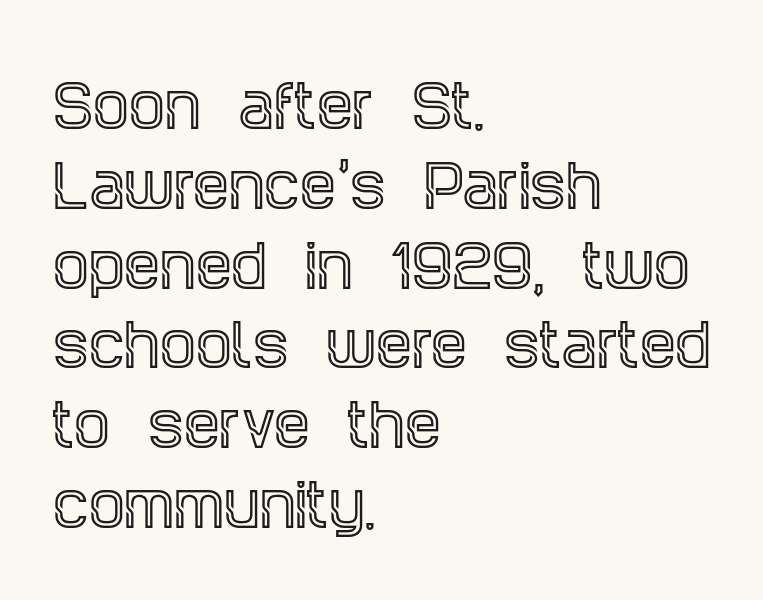
{"serif": "yes", "italic": "no", "width": "condensed", "x_height": "large", "monospaced": "no", "underline": "no", "align": "left", "line_spacing": "normal", "line_spacing_ratio": 1.4, "letter_spacing": "normal", "letter_spacing_em": 0.0, "glyph_px": 57}
